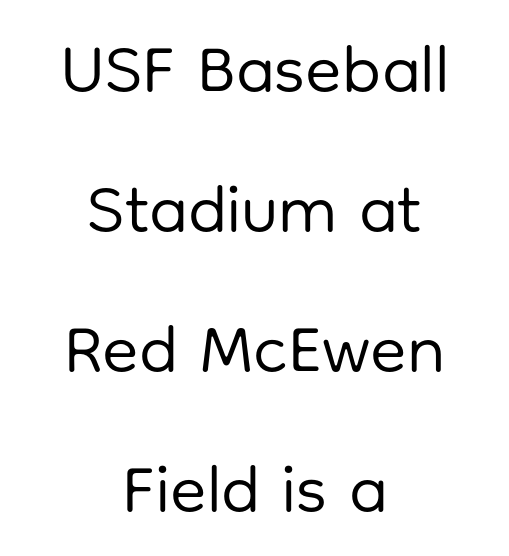
Rows of type keep a wide berth in the vertical direction. The letters advance in unequal steps, a hallmark of proportional type. One-word summary of the alignment: center. Anything drawn beneath the words? Only blank space. A typesetter would mark this as roman, not italic.
